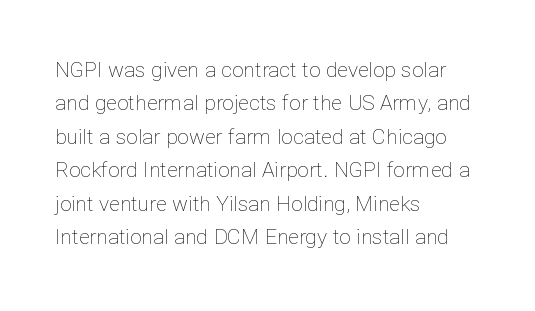
Q: Is the text bold? A: No.
Q: Is the text italic (slanted)? A: No, it is upright.
Q: Is the text underlined? A: No.
Q: How is the paragraph aligned? A: Left-aligned.
Q: Is the spacing between letters normal or unusually wide? A: Normal.
Q: Is the spacing between lines tight, normal or loose? A: Normal.
